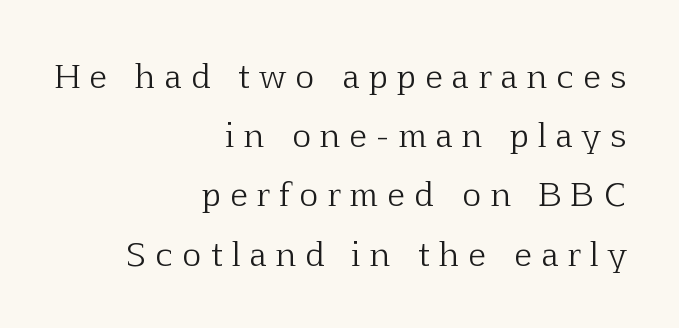
Honestly, the letter spacing is so wide it's the main thing you notice. Underlining? Definitely not there. You can tell from the footed stems that serif type was used. Vertical strokes here are truly vertical.
